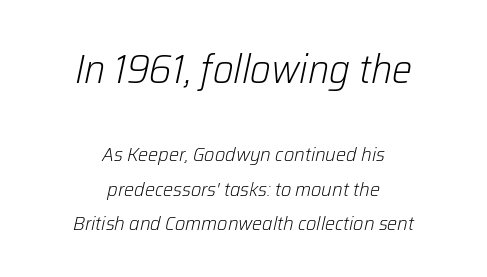
This sample is center-justified, so both line endings float freely. You could not count columns in this text — the font is proportionally spaced. The passage shown is not bold in any degree. Of the two passages, the one on top uses the larger point size.
